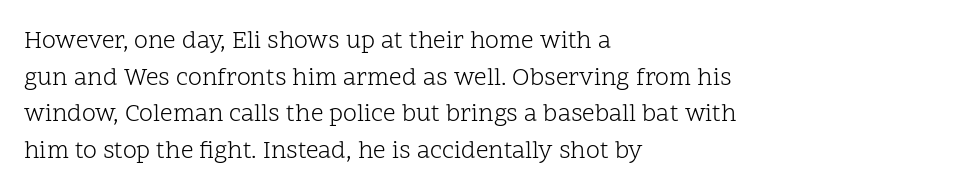
{"italic": "no", "bold": "no", "underline": "no", "align": "left", "line_spacing": "normal", "line_spacing_ratio": 1.47, "letter_spacing": "normal", "letter_spacing_em": 0.0, "glyph_px": 25}
